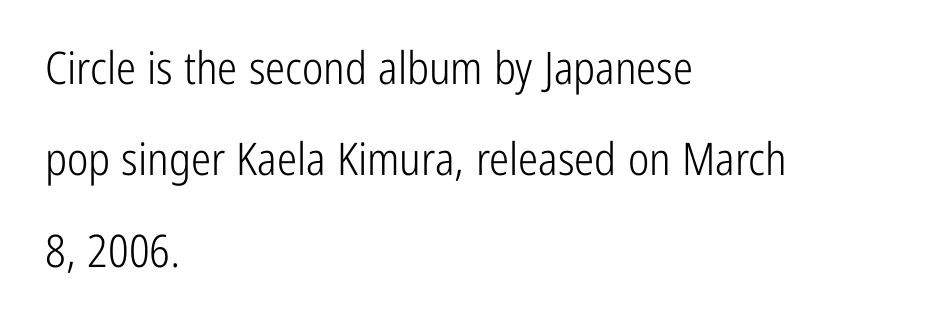
Standard letterfit; no display-style spreading of the glyphs. Looks like regular typesetting: each glyph gets only the width it needs. The vertical gap from one line to the next is large. The area under the type is left untouched. The passage shown is typeset with a sans-serif family. If you drew a line through each stem, it would be perfectly vertical.
